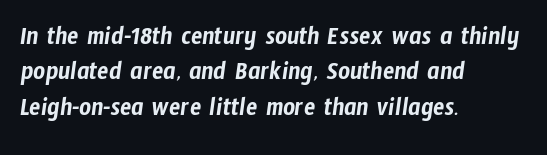
{"underline": "no", "align": "left", "line_spacing": "normal", "line_spacing_ratio": 1.36, "letter_spacing": "normal", "letter_spacing_em": 0.0, "glyph_px": 26}
